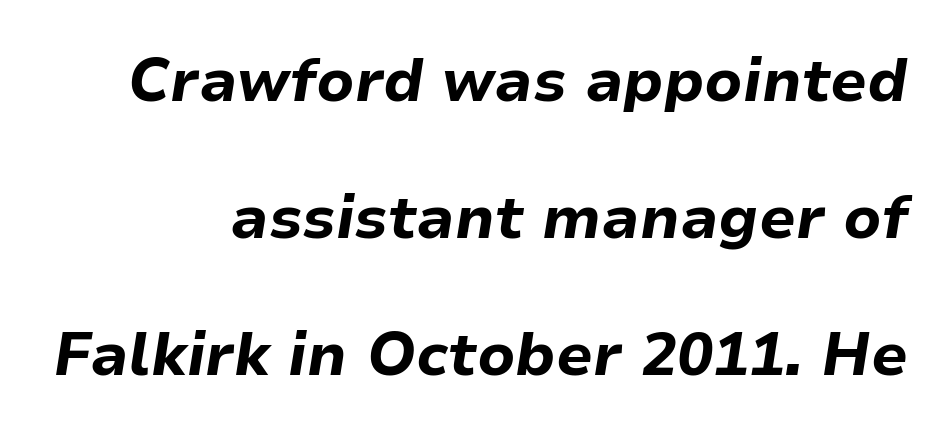
Italic: yes, the glyphs are oblique. Each line ends at the same right margin while the left side varies. These lines are rendered in a variable-pitch font. This is heavy type, rendered in bold. Each word holds together tightly as a unit, with standard inter-letter gaps.
